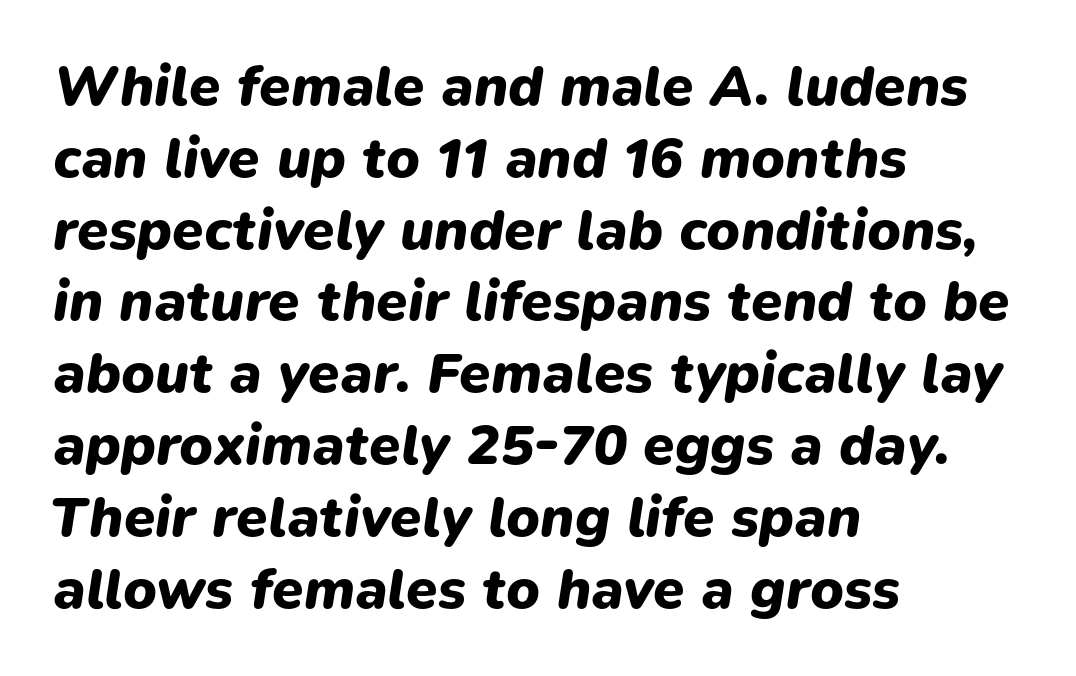
{"italic": "yes", "lean": "right", "slant_degrees": 9, "bold": "yes", "weight": "heavy", "width": "normal", "stroke_contrast": "low", "x_height": "medium", "monospaced": "no", "underline": "no", "align": "left", "line_spacing": "normal", "line_spacing_ratio": 1.26, "letter_spacing": "normal", "letter_spacing_em": 0.0, "glyph_px": 57}
